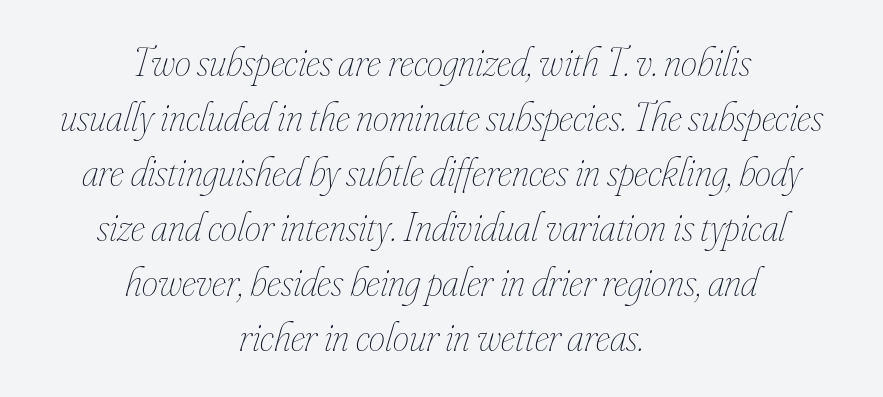
{"italic": "yes", "lean": "right", "slant_degrees": 16, "bold": "no", "weight": "thin", "width": "condensed", "stroke_contrast": "low", "x_height": "small", "monospaced": "no", "underline": "no", "align": "center", "line_spacing": "normal", "line_spacing_ratio": 1.34, "letter_spacing": "normal", "letter_spacing_em": 0.0, "glyph_px": 41}
